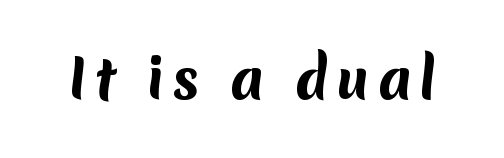
{"serif": "no", "bold": "yes", "weight": "bold", "width": "normal", "stroke_contrast": "medium", "x_height": "medium", "monospaced": "no", "underline": "no", "glyph_px": 52}
